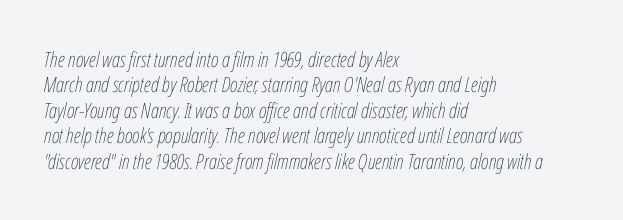
The image shows 21 px text type, italic (leaning right); set left-aligned, line spacing 1.21x, normal letter spacing, not underlined.
